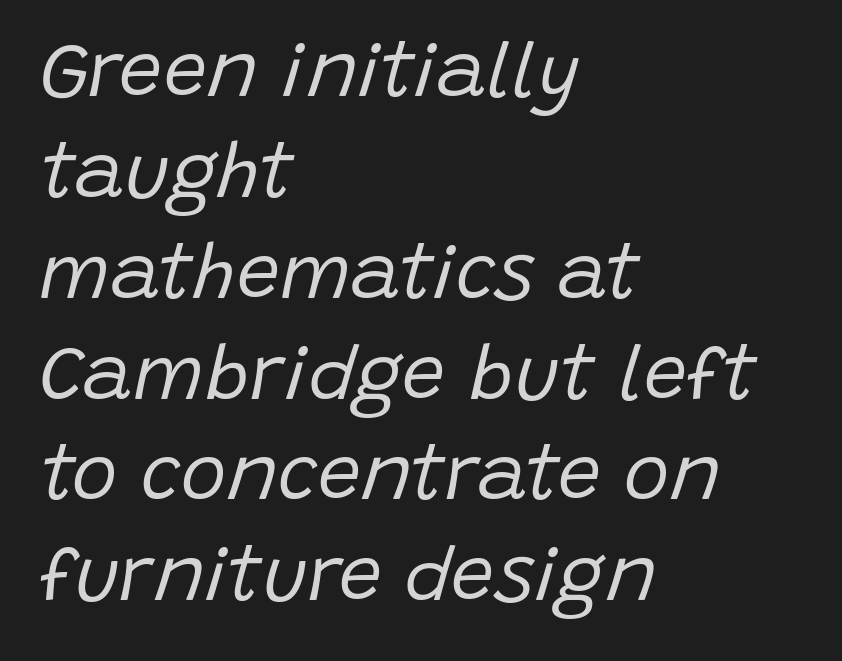
Q: Is the text bold? A: No.
Q: Is the text italic (slanted)? A: Yes, it leans right by about 15 degrees.
Q: Is the text underlined? A: No.
Q: How is the paragraph aligned? A: Left-aligned.
Q: Is the spacing between letters normal or unusually wide? A: Normal.
Q: Is the spacing between lines tight, normal or loose? A: Normal.
Q: Width (condensed, normal, or wide)? A: Normal.
Q: Stroke contrast? A: Low.
Q: x-height? A: Large.
Q: Monospaced? A: No.
